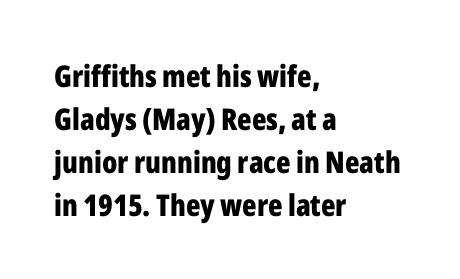
Q: Is the text bold? A: Yes.
Q: Is the text italic (slanted)? A: No, it is upright.
Q: Is the typeface a serif or a sans-serif typeface? A: Sans-serif.
Q: Is the text underlined? A: No.
Q: How is the paragraph aligned? A: Left-aligned.
Q: Is the spacing between letters normal or unusually wide? A: Normal.
Q: Is the spacing between lines tight, normal or loose? A: Normal.
Q: Width (condensed, normal, or wide)? A: Condensed.
Q: Stroke contrast? A: Low.
Q: x-height? A: Medium.
Q: Monospaced? A: No.
